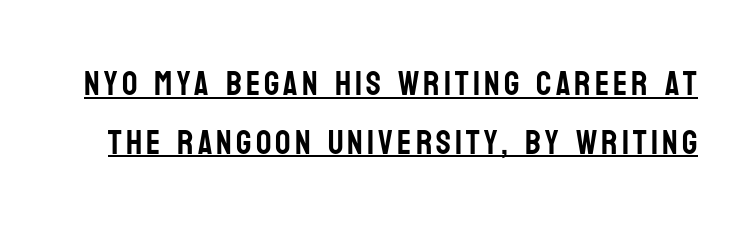
The image shows 34 px condensed sans-serif type, upright; set line spacing 1.73x, underlined; low stroke contrast and a large x-height.
